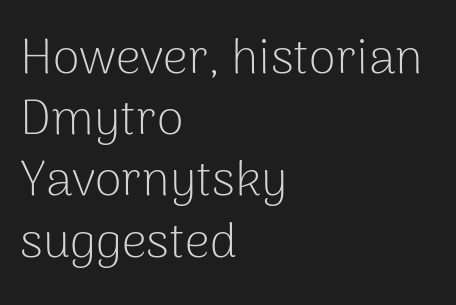
The image shows 49 px light sans-serif type, upright; set left-aligned, normal line spacing (1.25x), normal letter spacing, not underlined; low stroke contrast and a medium x-height.
